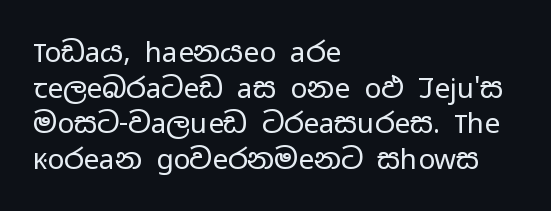
Is there much room between lines? A standard amount, neither cramped nor airy. The face used here is proportionally spaced, like ordinary book or web type. Think standard paragraph weight, or any step lighter than that. The glyphs in this specimen are sans serif.
